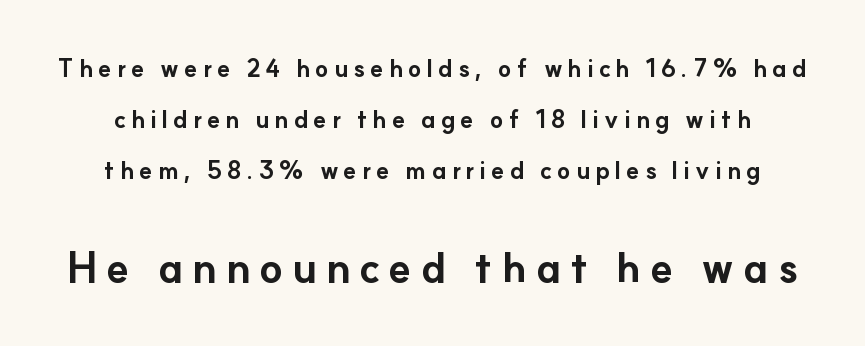
{"serif": "no", "italic": "no", "bold": "yes", "weight": "bold", "width": "normal", "stroke_contrast": "low", "x_height": "small", "monospaced": "no", "underline": "no", "line_spacing": "loose", "line_spacing_ratio": 2.13, "letter_spacing": "wide", "letter_spacing_em": 0.21, "larger_block": "second", "size_ratio": 1.75, "glyph_px": 42}
